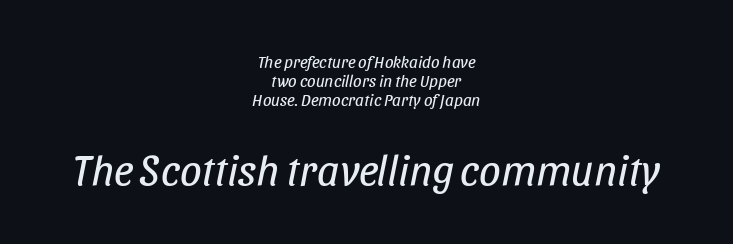
{"italic": "yes", "lean": "right", "slant_degrees": 11, "bold": "no", "weight": "regular", "width": "condensed", "stroke_contrast": "low", "x_height": "large", "monospaced": "no", "underline": "no", "align": "center", "line_spacing": "tight", "line_spacing_ratio": 1.12, "letter_spacing": "normal", "letter_spacing_em": 0.0, "larger_block": "second", "size_ratio": 2.53, "glyph_px": 43}
